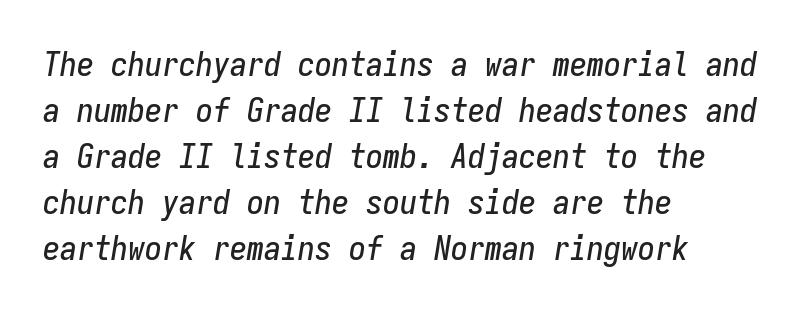
Q: Is the text italic (slanted)? A: Yes, it leans right by about 9 degrees.
Q: Is the text underlined? A: No.
Q: How is the paragraph aligned? A: Left-aligned.
Q: Is the spacing between letters normal or unusually wide? A: Normal.
Q: Is the spacing between lines tight, normal or loose? A: Normal.
Q: Width (condensed, normal, or wide)? A: Condensed.
Q: Stroke contrast? A: Low.
Q: x-height? A: Medium.
Q: Monospaced? A: Yes.
